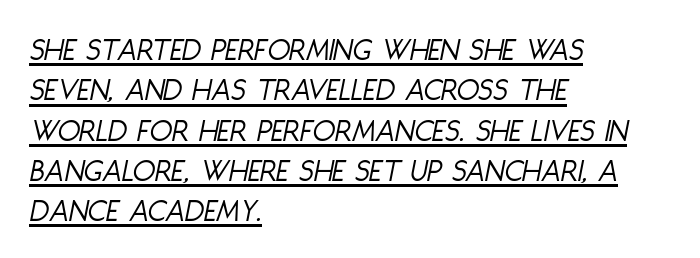
{"italic": "yes", "lean": "right", "slant_degrees": 11, "bold": "no", "weight": "light", "width": "condensed", "stroke_contrast": "low", "x_height": "large", "monospaced": "no", "underline": "yes", "align": "left", "line_spacing_ratio": 1.22, "letter_spacing": "normal", "letter_spacing_em": 0.0, "glyph_px": 33}
